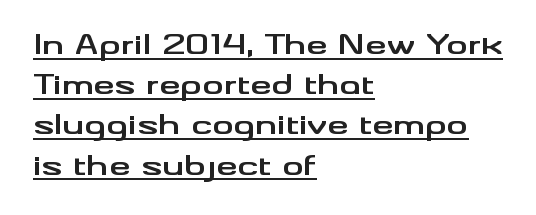
Q: Is the text bold? A: Yes.
Q: Is the text italic (slanted)? A: No, it is upright.
Q: Is the text underlined? A: Yes.
Q: How is the paragraph aligned? A: Left-aligned.
Q: Is the spacing between letters normal or unusually wide? A: Normal.
Q: Is the spacing between lines tight, normal or loose? A: Normal.
